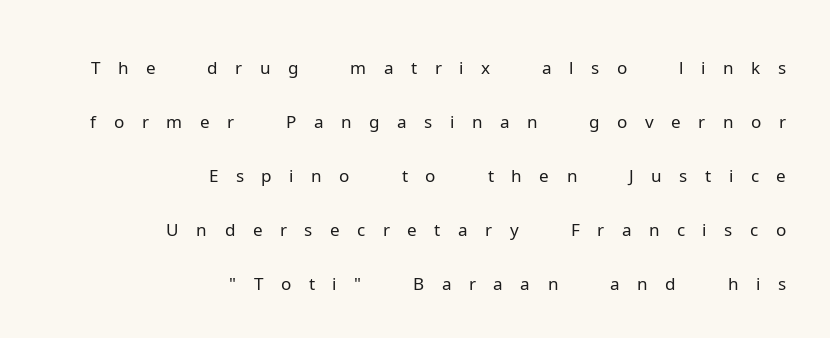
{"serif": "no", "italic": "no", "bold": "no", "weight": "light", "width": "normal", "stroke_contrast": "low", "x_height": "medium", "monospaced": "no", "underline": "no", "align": "right", "line_spacing": "normal", "line_spacing_ratio": 1.54, "letter_spacing": "wide", "letter_spacing_em": 0.5, "glyph_px": 35}
